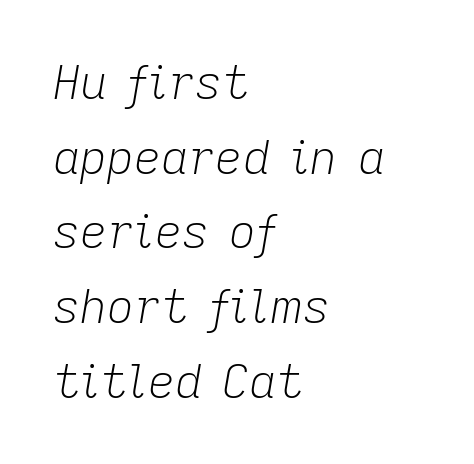
{"italic": "yes", "lean": "right", "slant_degrees": 9, "bold": "no", "weight": "light", "width": "normal", "stroke_contrast": "low", "x_height": "medium", "monospaced": "no", "underline": "no", "align": "left", "line_spacing": "normal", "line_spacing_ratio": 1.59, "letter_spacing": "normal", "letter_spacing_em": 0.0, "glyph_px": 47}
